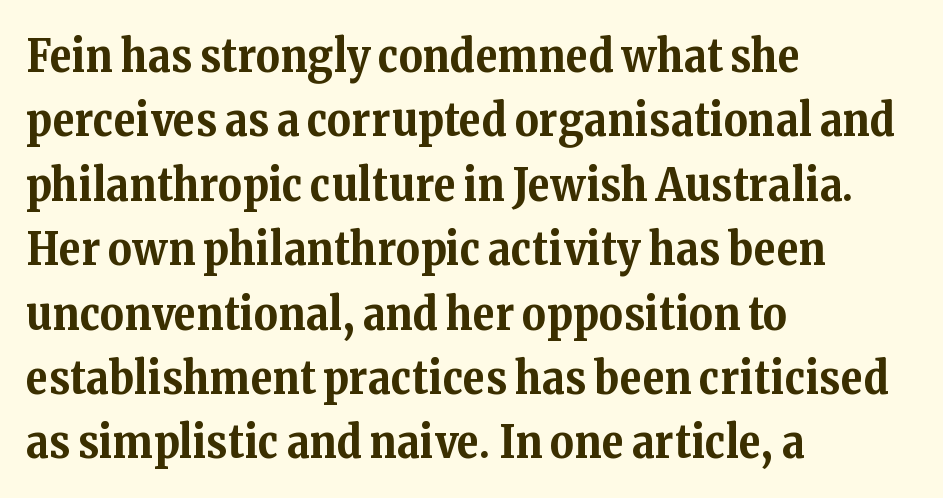
The image shows 46 px bold serif type, upright; set left-aligned, normal line spacing (1.4x), normal letter spacing, not underlined; medium stroke contrast and a medium x-height.
